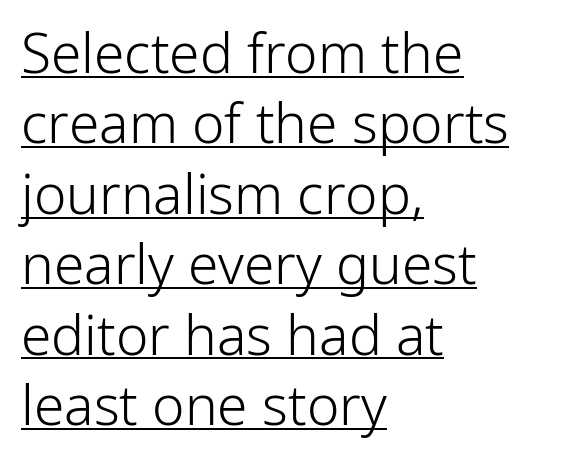
Nobody touched the tracking dial on this one. You could not count columns in this text — the font is proportionally spaced. Line starts are locked; line ends wander. Check where the strokes stop: nothing finishes them off — pure sans. This is underlined copy, the kind a proofreader might mark for attention.
